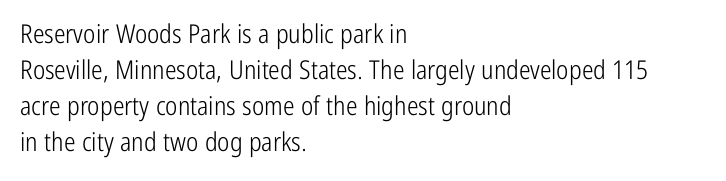
The characters are drawn with everyday or finer stroke widths. Line beginnings align vertically; line endings do not. Rule under the text: the space is simply empty. Words appear dense and cohesive because spacing is normal. Whoever set this chose a conventional vertical rhythm. Rendered with straight, roman letterforms.
